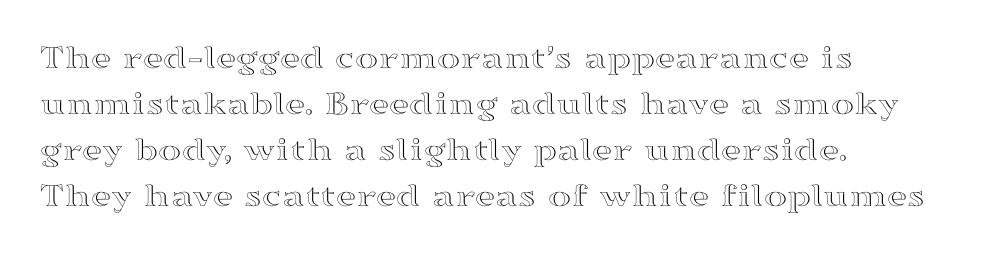
{"italic": "no", "width": "wide", "x_height": "medium", "monospaced": "no", "underline": "no", "align": "left", "line_spacing": "normal", "line_spacing_ratio": 1.31, "letter_spacing": "normal", "letter_spacing_em": 0.0, "glyph_px": 35}
